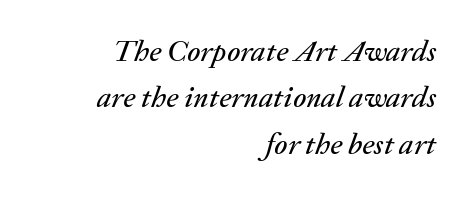
Q: Is the text italic (slanted)? A: Yes, it leans right by about 20 degrees.
Q: Is the text underlined? A: No.
Q: How is the paragraph aligned? A: Right-aligned.
Q: Is the spacing between letters normal or unusually wide? A: Normal.
Q: Is the spacing between lines tight, normal or loose? A: Normal.
Q: Width (condensed, normal, or wide)? A: Normal.
Q: Stroke contrast? A: Medium.
Q: x-height? A: Medium.
Q: Monospaced? A: No.
